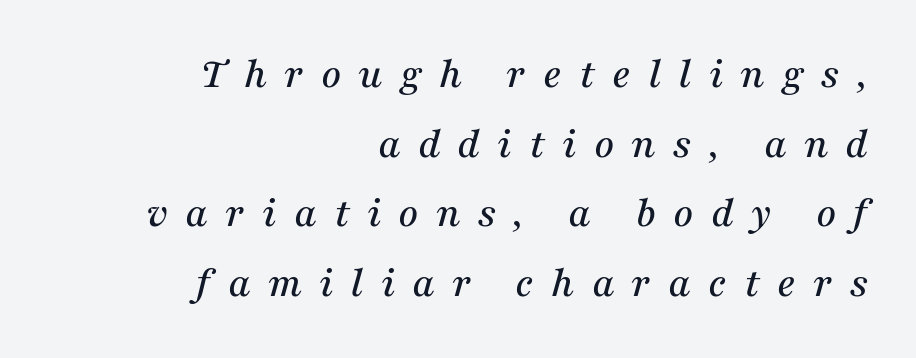
{"serif": "yes", "italic": "yes", "lean": "right", "slant_degrees": 16, "width": "normal", "stroke_contrast": "medium", "x_height": "medium", "monospaced": "no", "underline": "no", "align": "right", "line_spacing": "normal", "line_spacing_ratio": 1.58, "letter_spacing": "wide", "letter_spacing_em": 0.39, "glyph_px": 44}
